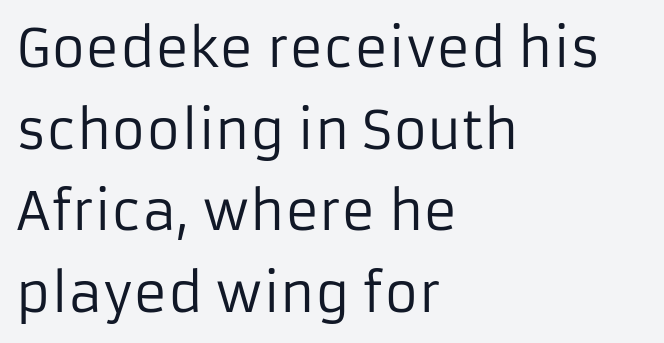
Letters have the restrained weight of plain body copy at most. Honestly, the letter spacing is just normal — you wouldn't notice it. Type without underlining. One glance says typical: line gaps are just what's usual.
